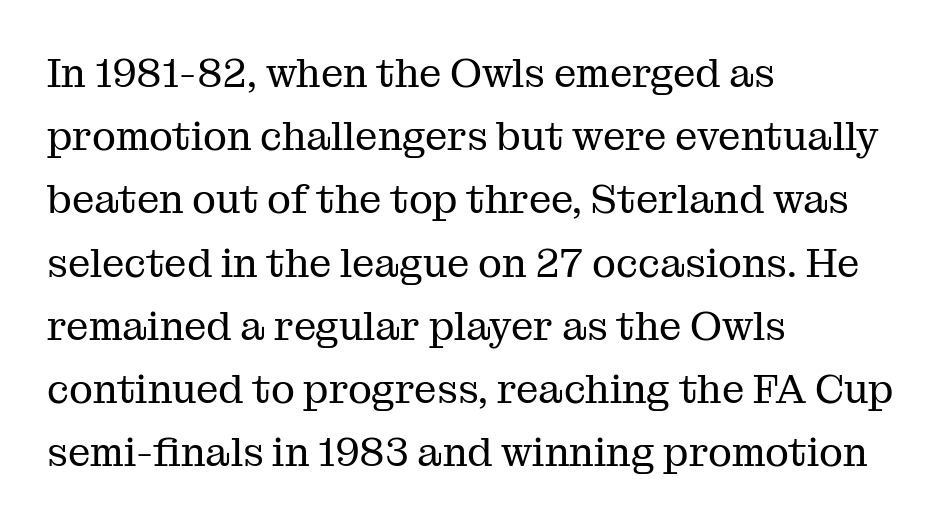
I'd call this a serif setting — the letters wear small feet. Every character sits straight up, as roman type does. Weight: regular or lighter. You could not count columns in this text — the font is proportionally spaced. The space beneath each line is pristine and unruled.
